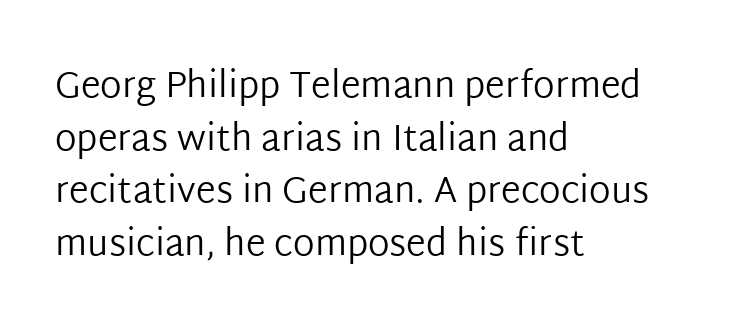
Q: Is the text bold? A: No.
Q: Is the text italic (slanted)? A: No, it is upright.
Q: Is the typeface a serif or a sans-serif typeface? A: Sans-serif.
Q: Is the text underlined? A: No.
Q: How is the paragraph aligned? A: Left-aligned.
Q: Is the spacing between letters normal or unusually wide? A: Normal.
Q: Is the spacing between lines tight, normal or loose? A: Normal.
Q: Width (condensed, normal, or wide)? A: Normal.
Q: Stroke contrast? A: Low.
Q: x-height? A: Medium.
Q: Monospaced? A: No.
